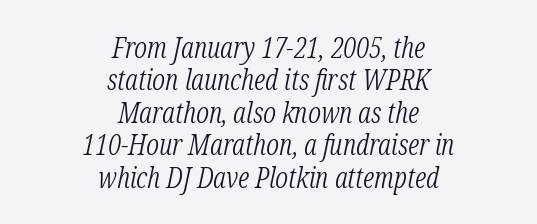
The image shows 29 px light, condensed serif type, italic (leaning right); set centered, tight line spacing (1.12x), normal letter spacing, not underlined; low stroke contrast and a medium x-height.
